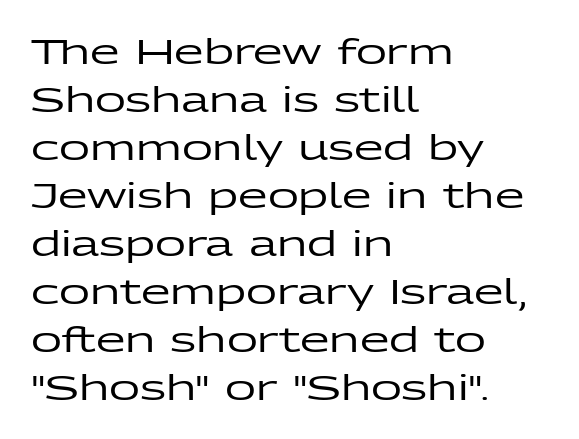
{"serif": "no", "italic": "no", "width": "wide", "stroke_contrast": "low", "x_height": "medium", "monospaced": "no", "underline": "no", "align": "left", "line_spacing": "normal", "line_spacing_ratio": 1.41, "letter_spacing": "normal", "letter_spacing_em": 0.0, "glyph_px": 34}
